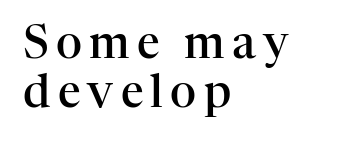
Q: Is the text bold? A: Semi-bold.
Q: Is the text italic (slanted)? A: No, it is upright.
Q: Is the typeface a serif or a sans-serif typeface? A: Serif.
Q: Is the text underlined? A: No.
Q: How is the paragraph aligned? A: Left-aligned.
Q: Is the spacing between lines tight, normal or loose? A: Tight.
Q: Width (condensed, normal, or wide)? A: Normal.
Q: Stroke contrast? A: High.
Q: x-height? A: Medium.
Q: Monospaced? A: No.
